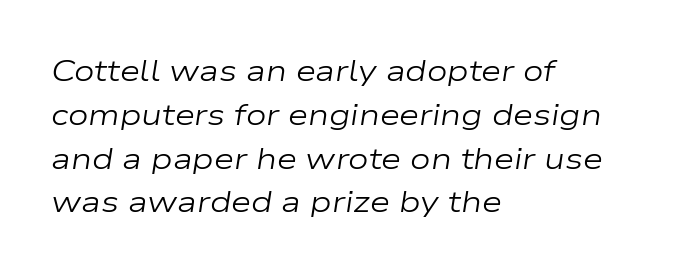
The image shows 29 px regular-weight, wide type, italic (leaning right); set left-aligned, normal line spacing (1.51x), normal letter spacing, not underlined; low stroke contrast and a medium x-height.
